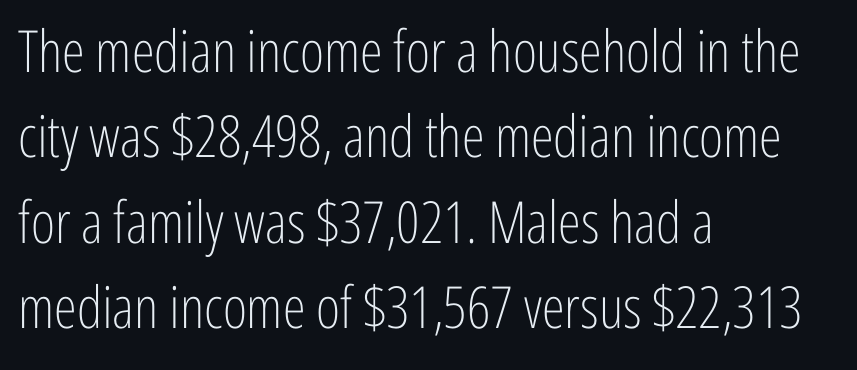
The image shows 58 px light, condensed sans-serif type, upright; set left-aligned, normal line spacing (1.47x), normal letter spacing, not underlined; low stroke contrast and a medium x-height.
